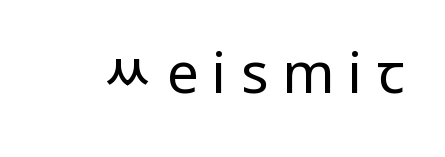
The image shows 56 px regular-weight, condensed sans-serif type, upright; set unusually wide letter spacing (+0.25 em), not underlined; low stroke contrast and a large x-height.
